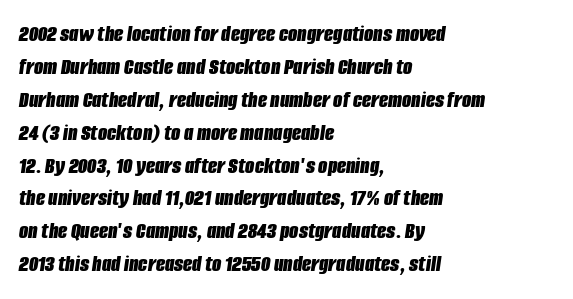
{"italic": "yes", "lean": "right", "slant_degrees": 8, "bold": "yes", "underline": "no", "align": "left", "line_spacing": "normal", "line_spacing_ratio": 1.37, "letter_spacing": "normal", "letter_spacing_em": 0.0, "glyph_px": 24}
